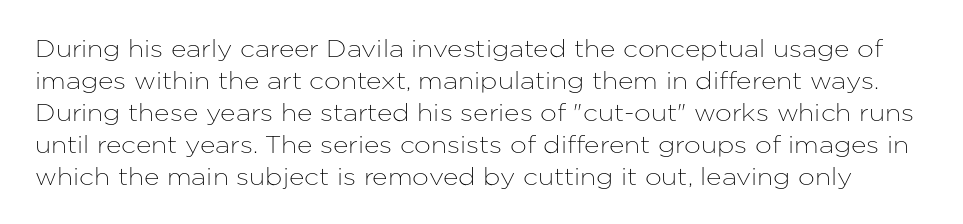
{"italic": "no", "underline": "no", "line_spacing": "normal", "line_spacing_ratio": 1.33, "letter_spacing": "normal", "letter_spacing_em": 0.0, "glyph_px": 24}
